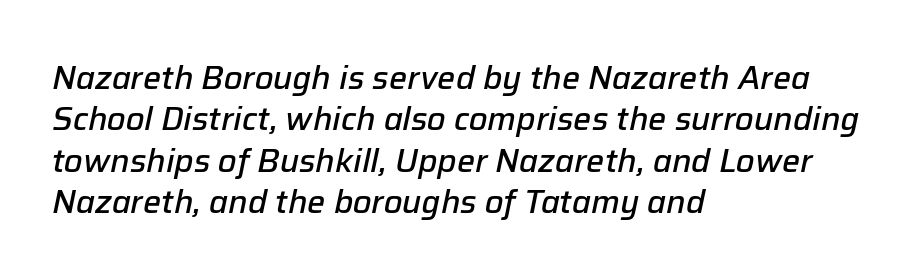
The rendering uses natural spacing where letterforms have individual widths. Visually the block forms a straight wall on the left and a jagged coastline on the right. A typesetter would mark this as italic. Honestly, the row spacing looks completely unremarkable. Words appear dense and cohesive because spacing is normal.
